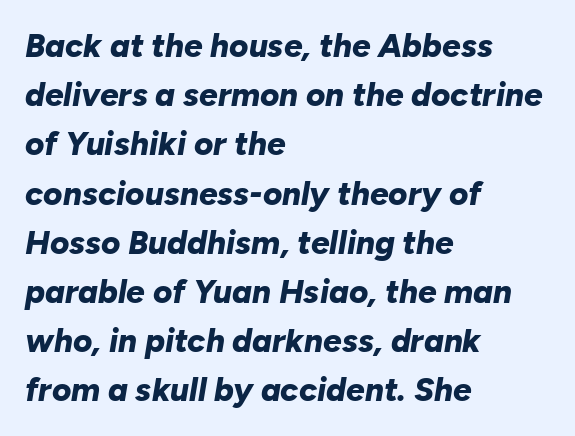
Q: Is the text bold? A: Yes.
Q: Is the text italic (slanted)? A: Yes, it leans right by about 10 degrees.
Q: Is the text underlined? A: No.
Q: How is the paragraph aligned? A: Left-aligned.
Q: Is the spacing between letters normal or unusually wide? A: Normal.
Q: Is the spacing between lines tight, normal or loose? A: Normal.
Q: Width (condensed, normal, or wide)? A: Normal.
Q: Stroke contrast? A: Low.
Q: x-height? A: Medium.
Q: Monospaced? A: No.
